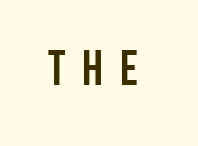
Q: Is the text bold? A: Yes.
Q: Is the text italic (slanted)? A: No, it is upright.
Q: Is the typeface a serif or a sans-serif typeface? A: Sans-serif.
Q: Is the text underlined? A: No.
Q: Is the spacing between letters normal or unusually wide? A: Unusually wide.
Q: Width (condensed, normal, or wide)? A: Condensed.
Q: Stroke contrast? A: Low.
Q: x-height? A: Large.
Q: Monospaced? A: No.
